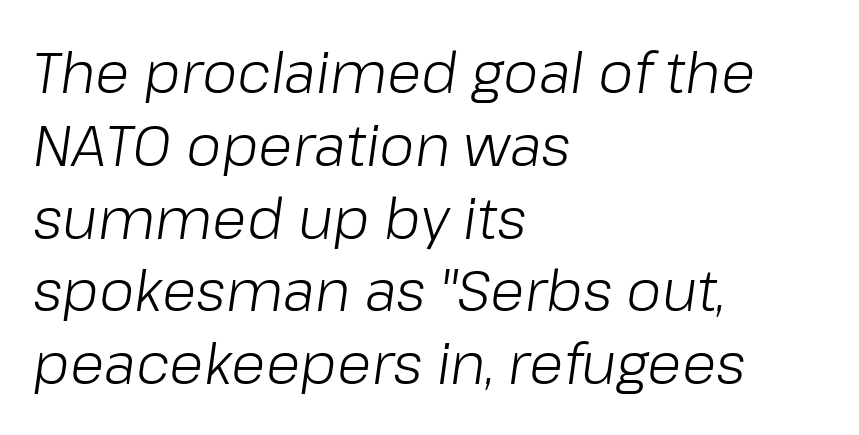
{"italic": "yes", "lean": "right", "slant_degrees": 8, "bold": "no", "weight": "light", "width": "normal", "stroke_contrast": "low", "x_height": "medium", "monospaced": "no", "underline": "no", "align": "left", "line_spacing": "normal", "line_spacing_ratio": 1.3, "letter_spacing": "normal", "letter_spacing_em": 0.0, "glyph_px": 56}
